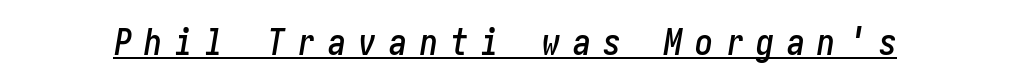
Q: Is the text italic (slanted)? A: Yes, it leans right by about 10 degrees.
Q: Is the text underlined? A: Yes.
Q: Is the spacing between letters normal or unusually wide? A: Unusually wide.
Q: Width (condensed, normal, or wide)? A: Condensed.
Q: Stroke contrast? A: Low.
Q: x-height? A: Medium.
